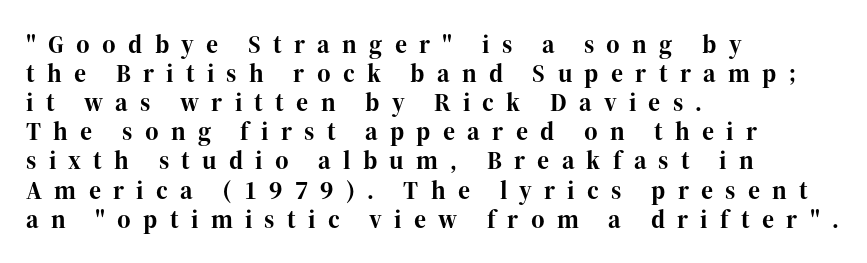
Q: Is the text bold? A: Yes.
Q: Is the text italic (slanted)? A: No, it is upright.
Q: Is the text underlined? A: No.
Q: How is the paragraph aligned? A: Left-aligned.
Q: Is the spacing between letters normal or unusually wide? A: Unusually wide.
Q: Is the spacing between lines tight, normal or loose? A: Tight.
